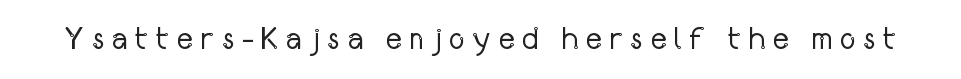
{"serif": "no", "italic": "no", "bold": "no", "weight": "regular", "width": "condensed", "stroke_contrast": "low", "x_height": "medium", "monospaced": "no", "underline": "no", "letter_spacing": "wide", "letter_spacing_em": 0.2, "glyph_px": 32}
